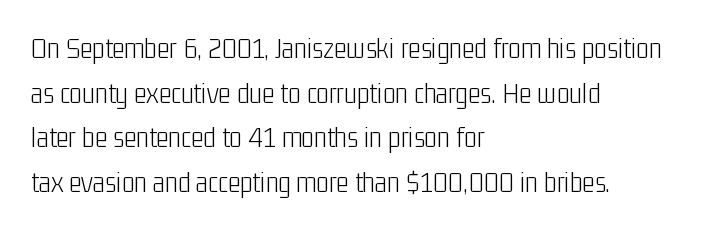
Q: Is the text bold? A: No.
Q: Is the text italic (slanted)? A: No, it is upright.
Q: Is the typeface a serif or a sans-serif typeface? A: Sans-serif.
Q: Is the text underlined? A: No.
Q: How is the paragraph aligned? A: Left-aligned.
Q: Is the spacing between letters normal or unusually wide? A: Normal.
Q: Is the spacing between lines tight, normal or loose? A: Normal.
Q: Width (condensed, normal, or wide)? A: Condensed.
Q: Stroke contrast? A: Low.
Q: x-height? A: Medium.
Q: Monospaced? A: No.
